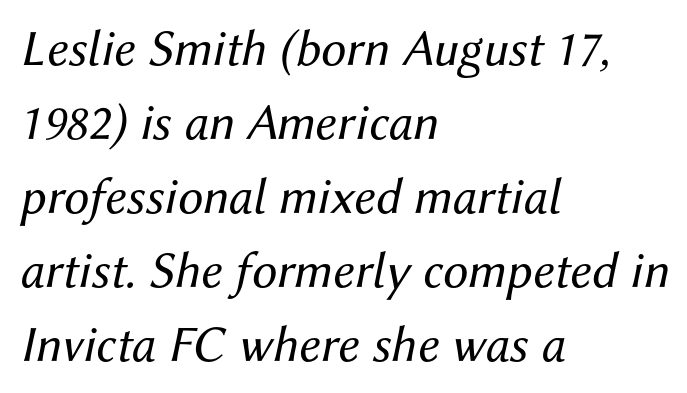
{"italic": "yes", "lean": "right", "slant_degrees": 12, "bold": "no", "weight": "regular", "width": "normal", "stroke_contrast": "medium", "x_height": "medium", "monospaced": "no", "underline": "no", "align": "left", "line_spacing": "normal", "line_spacing_ratio": 1.45, "letter_spacing": "normal", "letter_spacing_em": 0.0, "glyph_px": 51}
